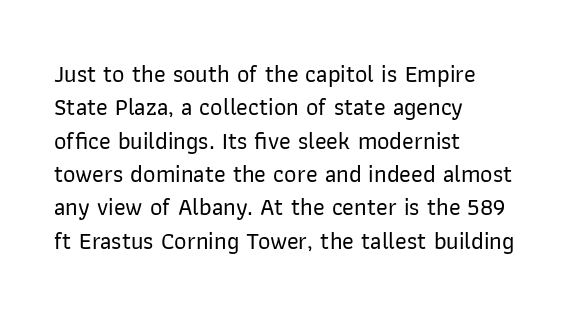
{"italic": "no", "underline": "no", "align": "left", "line_spacing": "normal", "line_spacing_ratio": 1.39, "letter_spacing": "normal", "letter_spacing_em": 0.0, "glyph_px": 24}
